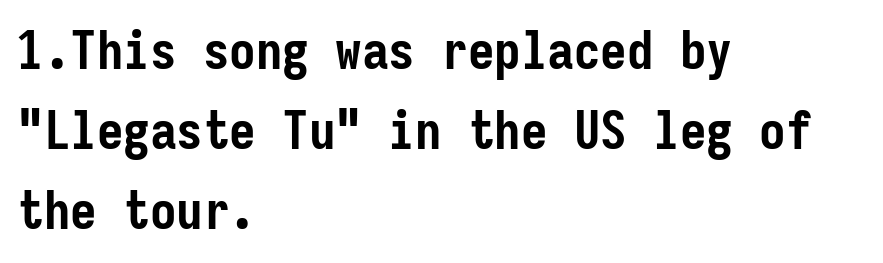
Q: Is the text bold? A: Yes.
Q: Is the text italic (slanted)? A: No, it is upright.
Q: Is the typeface a serif or a sans-serif typeface? A: Sans-serif.
Q: Is the text underlined? A: No.
Q: How is the paragraph aligned? A: Left-aligned.
Q: Is the spacing between letters normal or unusually wide? A: Normal.
Q: Is the spacing between lines tight, normal or loose? A: Normal.
Q: Width (condensed, normal, or wide)? A: Condensed.
Q: Stroke contrast? A: Low.
Q: x-height? A: Medium.
Q: Monospaced? A: Yes.
